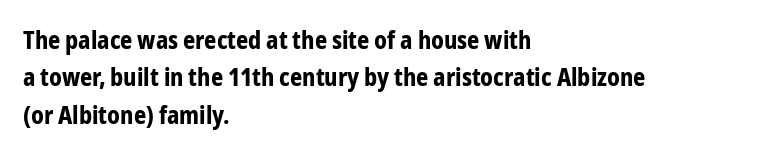
Q: Is the text bold? A: Yes.
Q: Is the text italic (slanted)? A: No, it is upright.
Q: Is the text underlined? A: No.
Q: How is the paragraph aligned? A: Left-aligned.
Q: Is the spacing between letters normal or unusually wide? A: Normal.
Q: Is the spacing between lines tight, normal or loose? A: Normal.
